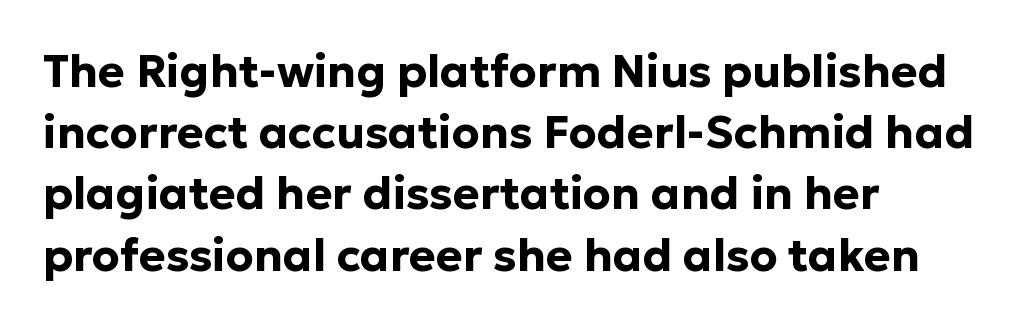
Heft: maximum for text — a bold. Is the block centered? No — it sits flush against the left margin. The designer went with a sans here, leaving each stem footless. Think of a printed novel: that variable character pitch is what you see here.
